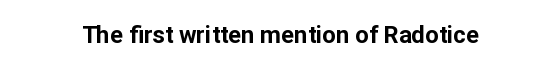
{"italic": "no", "bold": "yes", "underline": "no", "letter_spacing": "normal", "letter_spacing_em": 0.0, "glyph_px": 24}
